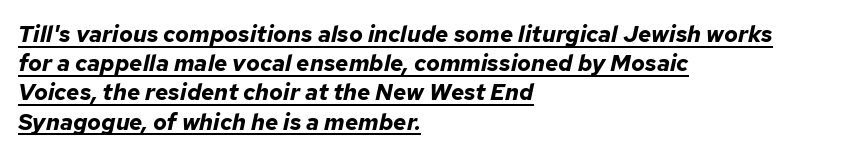
Q: Is the text bold? A: Yes.
Q: Is the text italic (slanted)? A: Yes, it leans right by about 12 degrees.
Q: Is the text underlined? A: Yes.
Q: How is the paragraph aligned? A: Left-aligned.
Q: Is the spacing between letters normal or unusually wide? A: Normal.
Q: Is the spacing between lines tight, normal or loose? A: Normal.
